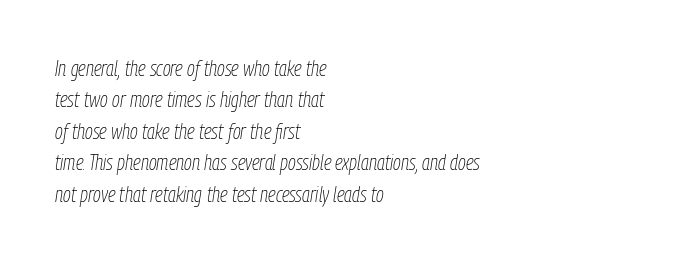
{"italic": "yes", "lean": "right", "slant_degrees": 9, "bold": "no", "underline": "no", "align": "left", "line_spacing": "normal", "line_spacing_ratio": 1.5, "letter_spacing": "normal", "letter_spacing_em": 0.0, "glyph_px": 21}
